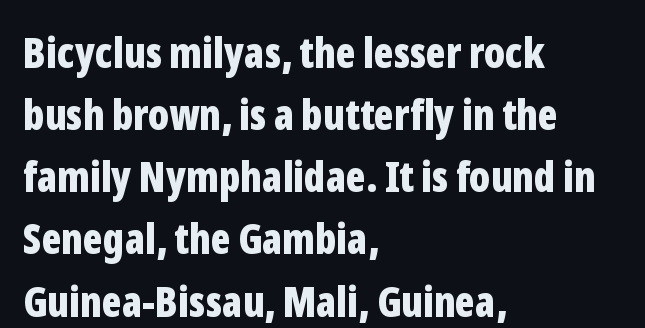
Q: Is the text bold? A: Yes.
Q: Is the text italic (slanted)? A: No, it is upright.
Q: Is the typeface a serif or a sans-serif typeface? A: Sans-serif.
Q: Is the text underlined? A: No.
Q: How is the paragraph aligned? A: Left-aligned.
Q: Is the spacing between letters normal or unusually wide? A: Normal.
Q: Is the spacing between lines tight, normal or loose? A: Normal.
Q: Width (condensed, normal, or wide)? A: Condensed.
Q: Stroke contrast? A: Low.
Q: x-height? A: Medium.
Q: Monospaced? A: No.
